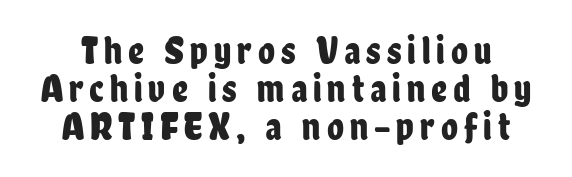
Q: Is the text italic (slanted)? A: No, it is upright.
Q: Is the typeface a serif or a sans-serif typeface? A: Sans-serif.
Q: Is the text underlined? A: No.
Q: Is the spacing between lines tight, normal or loose? A: Tight.
Q: Width (condensed, normal, or wide)? A: Condensed.
Q: Stroke contrast? A: Low.
Q: x-height? A: Medium.
Q: Monospaced? A: No.
